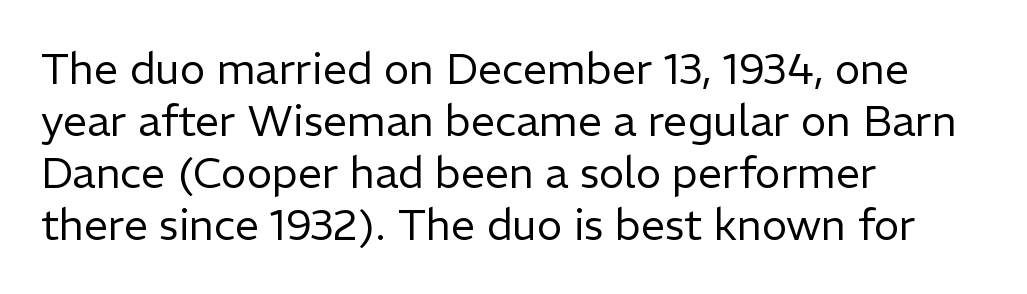
{"serif": "no", "italic": "no", "bold": "no", "weight": "regular", "width": "normal", "stroke_contrast": "low", "x_height": "medium", "monospaced": "no", "underline": "no", "align": "left", "line_spacing_ratio": 1.21, "letter_spacing": "normal", "letter_spacing_em": 0.0, "glyph_px": 43}
